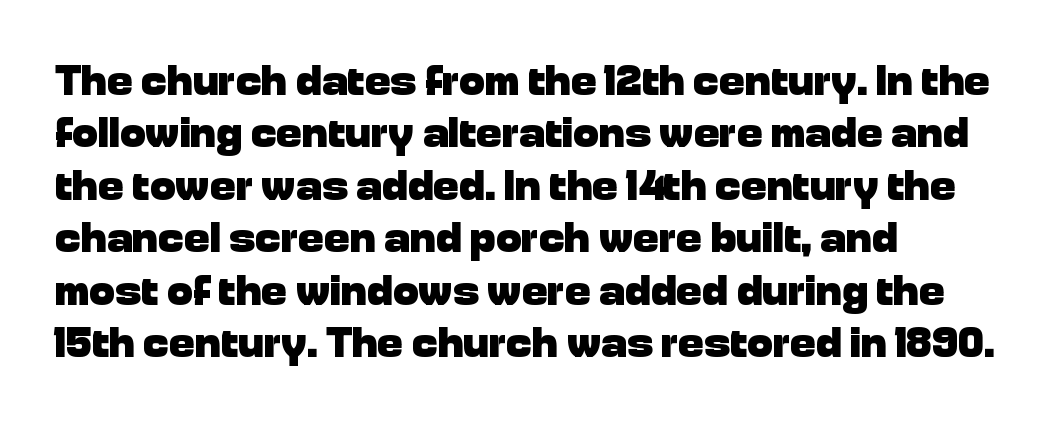
{"serif": "no", "italic": "no", "bold": "yes", "weight": "heavy", "width": "normal", "stroke_contrast": "low", "x_height": "medium", "monospaced": "no", "underline": "no", "align": "left", "line_spacing_ratio": 1.22, "letter_spacing": "normal", "letter_spacing_em": 0.0, "glyph_px": 43}
